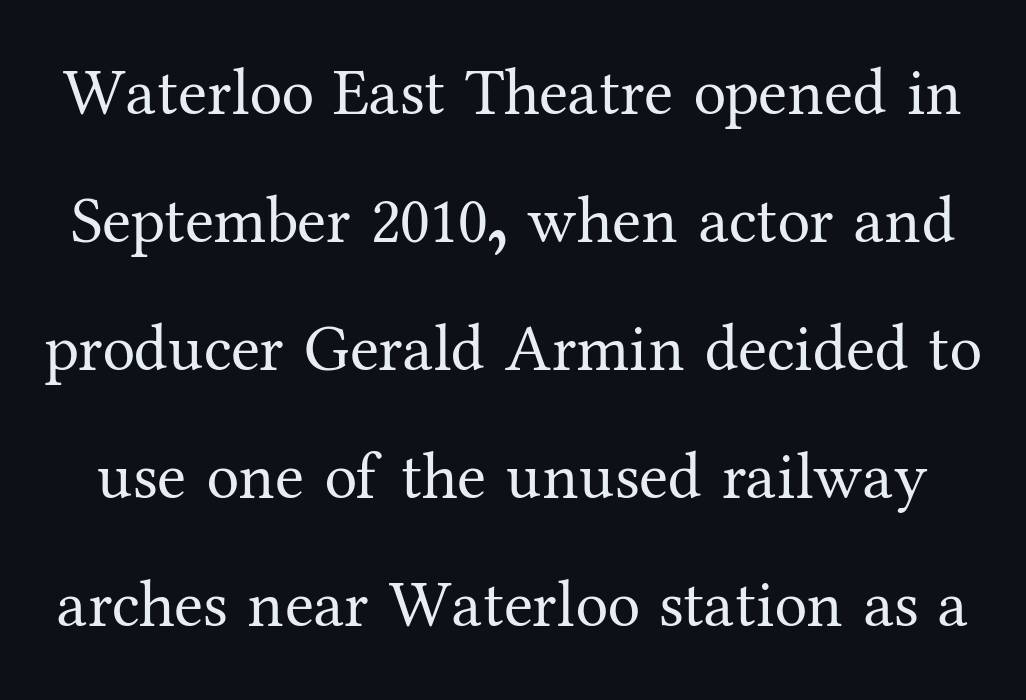
{"serif": "yes", "italic": "no", "bold": "no", "weight": "regular", "width": "normal", "stroke_contrast": "medium", "x_height": "medium", "monospaced": "no", "underline": "no", "line_spacing": "loose", "line_spacing_ratio": 1.94, "letter_spacing": "normal", "letter_spacing_em": 0.0, "glyph_px": 66}
